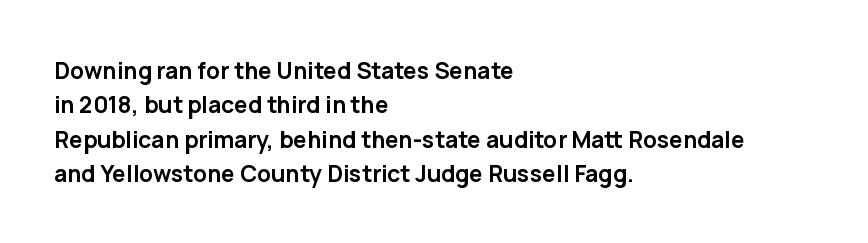
The image shows 23 px bold type, upright; set left-aligned, normal line spacing (1.49x), normal letter spacing, not underlined.
